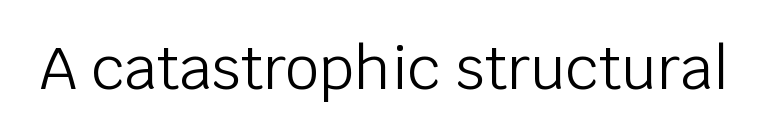
Q: Is the text bold? A: No.
Q: Is the text italic (slanted)? A: No, it is upright.
Q: Is the typeface a serif or a sans-serif typeface? A: Sans-serif.
Q: Is the text underlined? A: No.
Q: Is the spacing between letters normal or unusually wide? A: Normal.
Q: Width (condensed, normal, or wide)? A: Normal.
Q: Stroke contrast? A: Low.
Q: x-height? A: Large.
Q: Monospaced? A: No.
